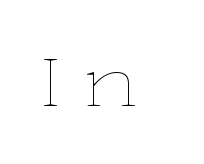
The space beneath each line is pristine and unruled. This rendering widens character spacing well past its baseline value. Here the designer chose a conventional face with non-uniform glyph widths. The face looks like a standard text weight, possibly lighter. The lettering stays uniformly vertical, giving the passage a roman look.
